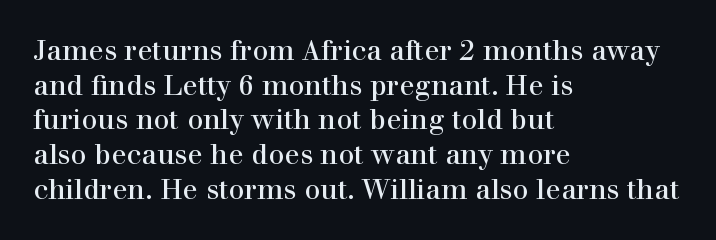
{"serif": "yes", "italic": "no", "bold": "no", "weight": "regular", "width": "normal", "stroke_contrast": "high", "x_height": "medium", "monospaced": "no", "underline": "no", "align": "left", "line_spacing_ratio": 1.24, "letter_spacing": "normal", "letter_spacing_em": 0.0, "glyph_px": 28}
